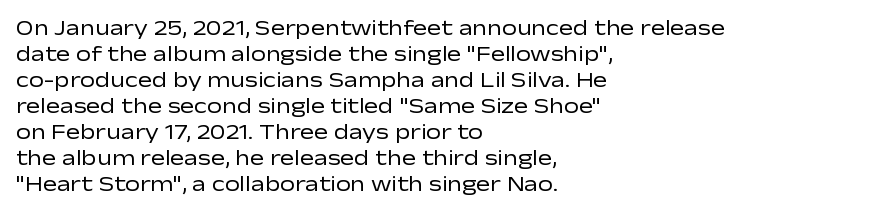
{"italic": "no", "bold": "no", "underline": "no", "align": "left", "line_spacing_ratio": 1.24, "letter_spacing": "normal", "letter_spacing_em": 0.0, "glyph_px": 21}
